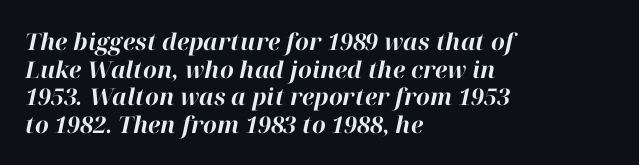
Q: Is the text bold? A: Yes.
Q: Is the text italic (slanted)? A: Yes, it leans right by about 12 degrees.
Q: Is the text underlined? A: No.
Q: How is the paragraph aligned? A: Left-aligned.
Q: Is the spacing between letters normal or unusually wide? A: Normal.
